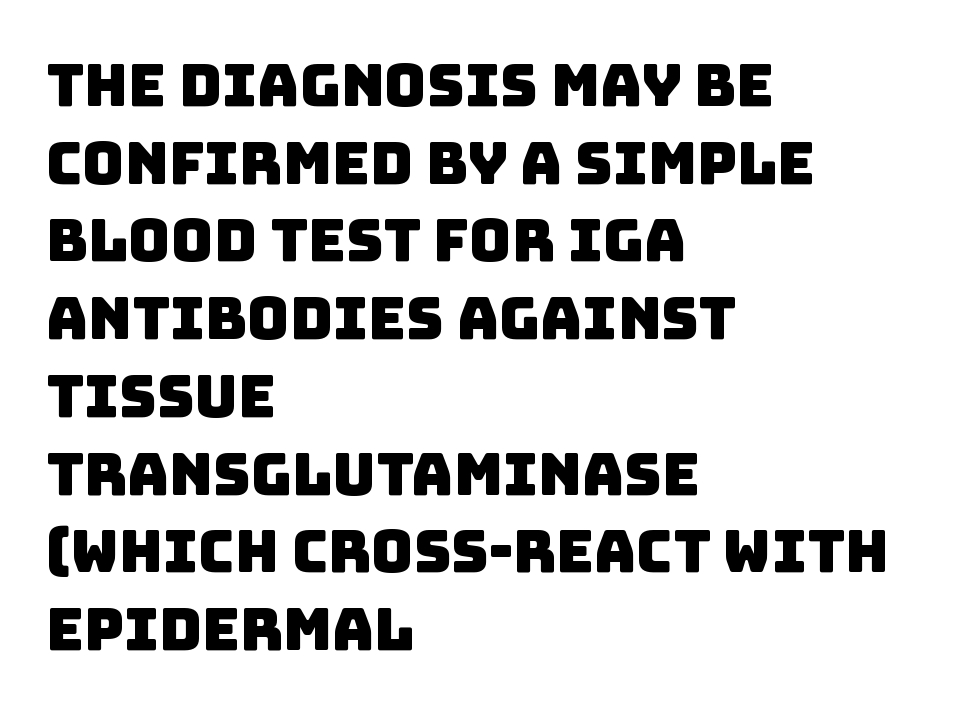
{"serif": "no", "width": "normal", "stroke_contrast": "low", "x_height": "large", "monospaced": "no", "underline": "no", "align": "left", "line_spacing": "normal", "line_spacing_ratio": 1.34, "letter_spacing": "normal", "letter_spacing_em": 0.0, "glyph_px": 58}
